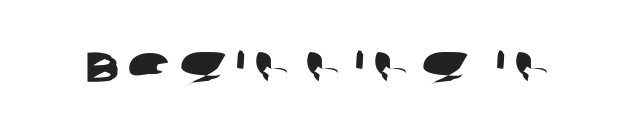
Q: Is the typeface a serif or a sans-serif typeface? A: Sans-serif.
Q: Is the text underlined? A: No.
Q: Width (condensed, normal, or wide)? A: Wide.
Q: Stroke contrast? A: Low.
Q: x-height? A: Large.
Q: Monospaced? A: No.
